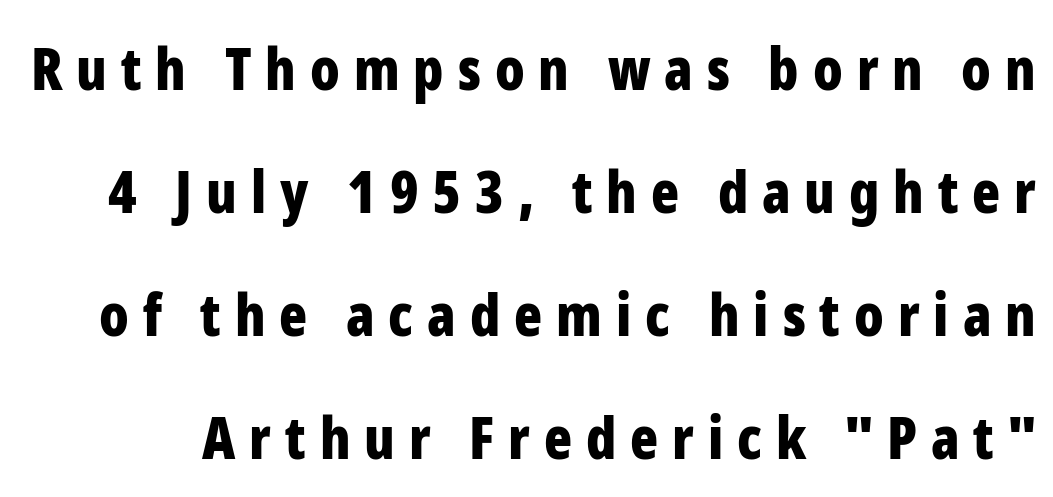
{"serif": "no", "italic": "no", "bold": "yes", "weight": "bold", "width": "condensed", "stroke_contrast": "low", "x_height": "medium", "monospaced": "no", "underline": "no", "line_spacing": "loose", "line_spacing_ratio": 2.12, "letter_spacing": "wide", "letter_spacing_em": 0.24, "glyph_px": 58}
